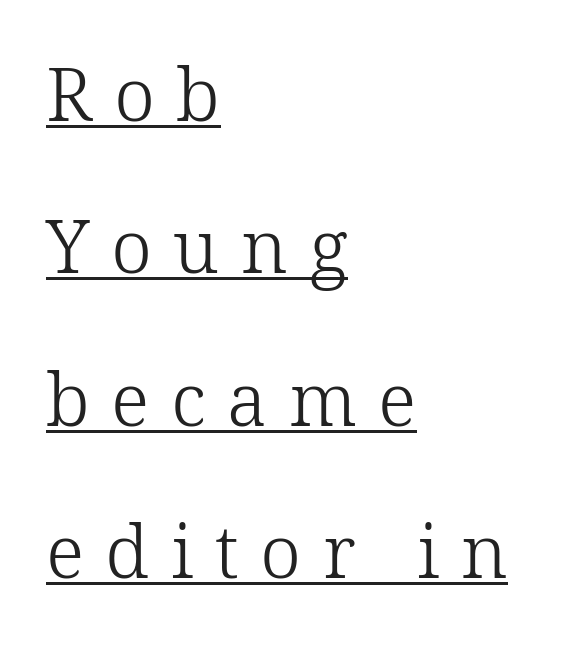
The image shows 74 px light serif type, upright; set left-aligned, loose line spacing (2.06x), unusually wide letter spacing (+0.29 em), underlined; low stroke contrast and a medium x-height.
